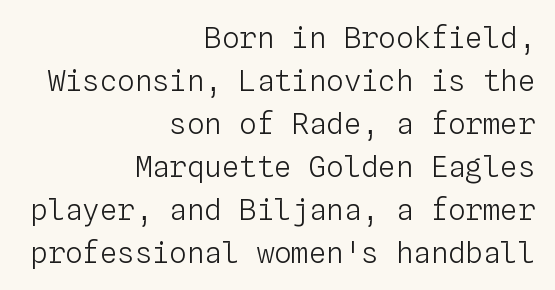
The image shows 29 px light type, upright, monospaced; set right-aligned, normal line spacing (1.48x), normal letter spacing, not underlined; low stroke contrast and a medium x-height.
